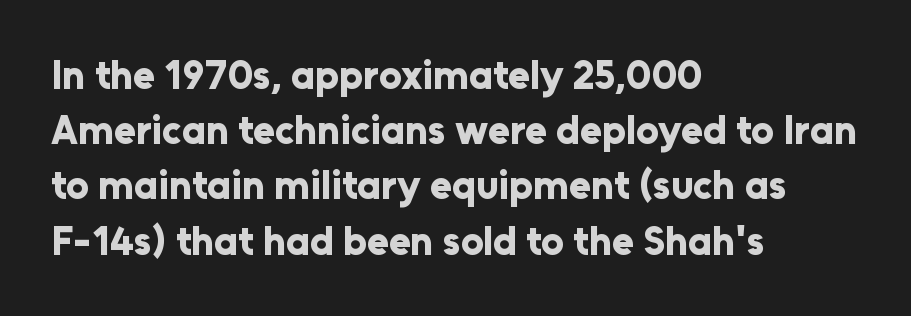
Q: Is the text bold? A: Yes.
Q: Is the text italic (slanted)? A: No, it is upright.
Q: Is the typeface a serif or a sans-serif typeface? A: Sans-serif.
Q: Is the text underlined? A: No.
Q: How is the paragraph aligned? A: Left-aligned.
Q: Is the spacing between letters normal or unusually wide? A: Normal.
Q: Is the spacing between lines tight, normal or loose? A: Normal.
Q: Width (condensed, normal, or wide)? A: Normal.
Q: Stroke contrast? A: Low.
Q: x-height? A: Medium.
Q: Monospaced? A: No.
